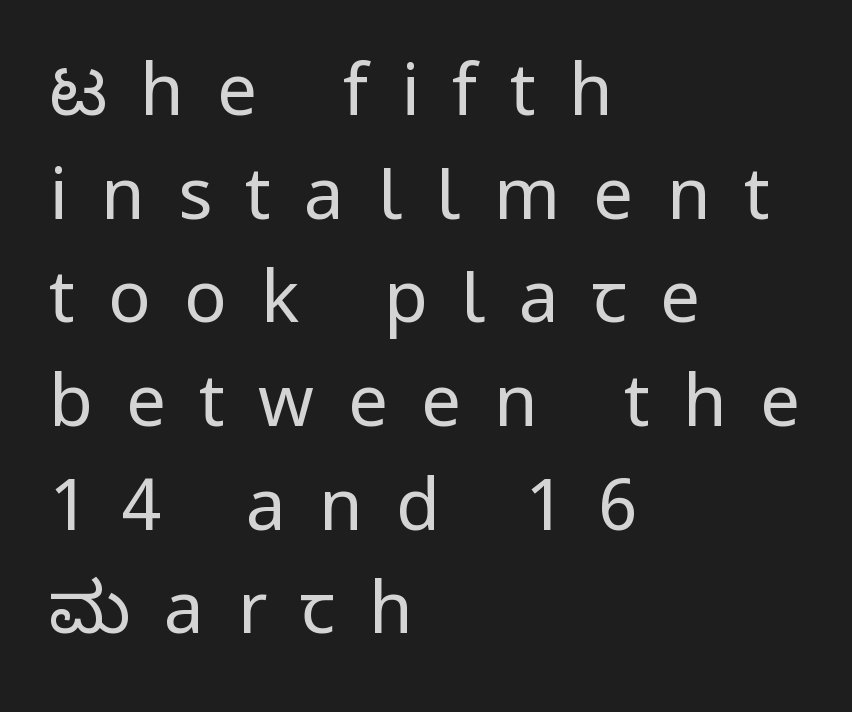
The passage shown is typeset with a sans-serif family. Compared with typical body copy, the letter spacing here is much looser. Compared with typical paragraphs, the rows here are spaced about the same. Character widths vary here, with narrow letters taking less room than wide ones. A bare baseline throughout the passage. Bold? No — there's no thickening of the strokes.
